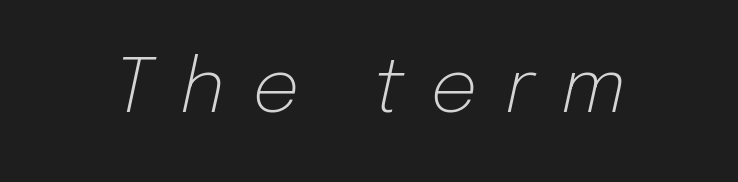
Q: Is the text bold? A: No.
Q: Is the text italic (slanted)? A: Yes, it leans right by about 12 degrees.
Q: Is the text underlined? A: No.
Q: Is the spacing between letters normal or unusually wide? A: Unusually wide.
Q: Width (condensed, normal, or wide)? A: Normal.
Q: Stroke contrast? A: Low.
Q: x-height? A: Medium.
Q: Monospaced? A: No.
